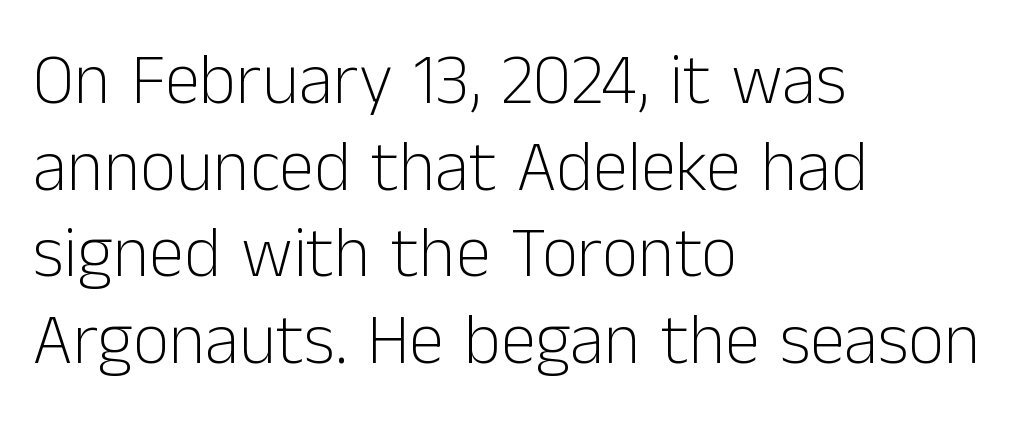
{"serif": "no", "italic": "no", "bold": "no", "weight": "light", "width": "normal", "stroke_contrast": "low", "x_height": "medium", "monospaced": "no", "underline": "no", "align": "left", "line_spacing_ratio": 1.22, "letter_spacing": "normal", "letter_spacing_em": 0.0, "glyph_px": 71}
